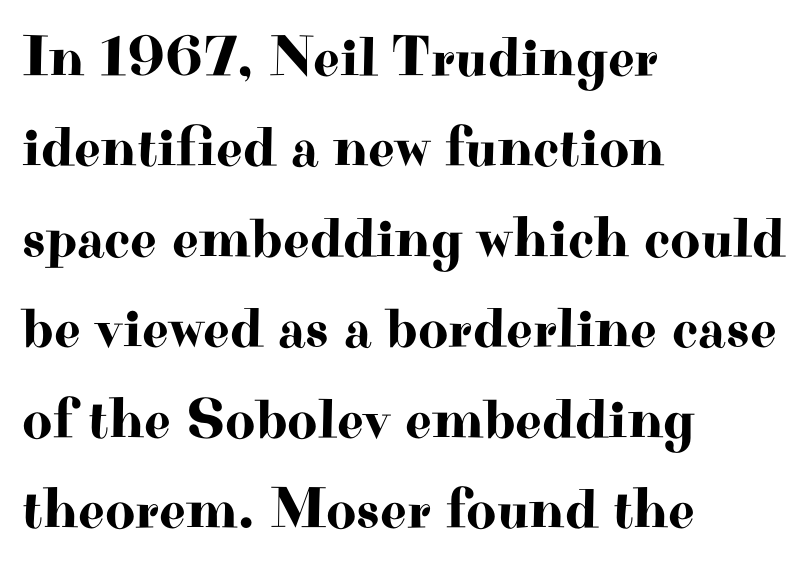
The image shows 58 px wide serif type, upright; set left-aligned, normal line spacing (1.56x), normal letter spacing, not underlined; high stroke contrast and a small x-height.
